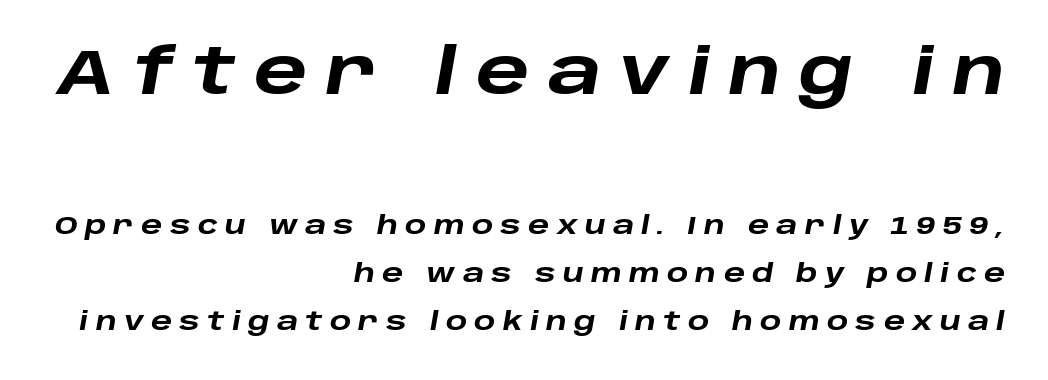
The rendering anchors every line to the right-hand side. Designer's note — italics engaged. These two chunks differ in scale, with the top chunk taking the larger measure. Airy leading. The rendering uses a bold face; every stroke is thick and dark. Beneath every word, the page is bare.
